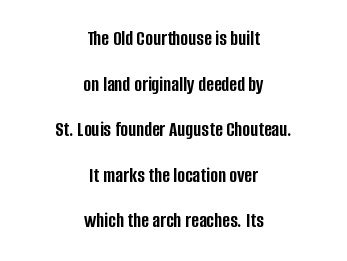
Line spacing here is loose. One-word summary of the alignment: center. Unmarked baselines from the first word to the last. A dark, heavy texture on the line: the type is bold. A typesetter would mark this as roman, not italic. The horizontal fit of the characters is conventional and even.
